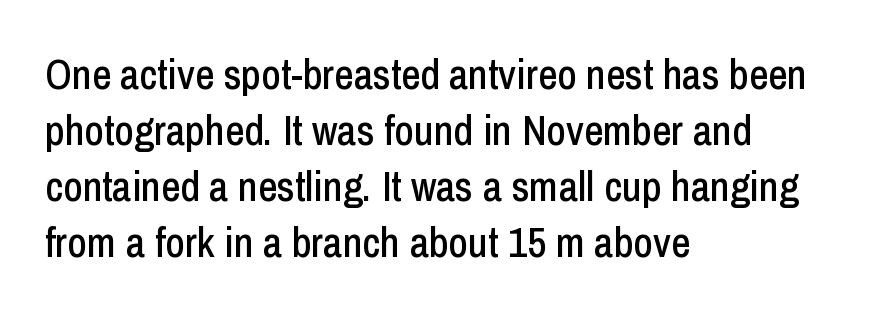
Q: Is the text italic (slanted)? A: No, it is upright.
Q: Is the typeface a serif or a sans-serif typeface? A: Sans-serif.
Q: Is the text underlined? A: No.
Q: How is the paragraph aligned? A: Left-aligned.
Q: Is the spacing between letters normal or unusually wide? A: Normal.
Q: Is the spacing between lines tight, normal or loose? A: Normal.
Q: Width (condensed, normal, or wide)? A: Condensed.
Q: Stroke contrast? A: Low.
Q: x-height? A: Medium.
Q: Monospaced? A: No.
